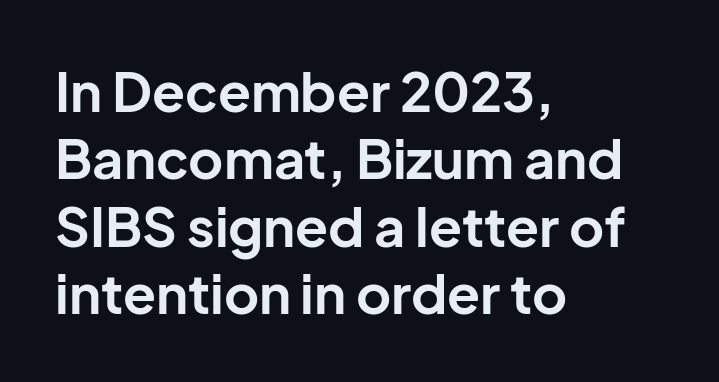
The characters look thick and weighty, a clear bold. This rendering features lettering with no underline. Examine the stroke ends and you'll find no serifs. Notice how descenders clear the ascenders below comfortably — that's standard leading. Here the glyphs are tracked normally, forming tight word shapes. Characters remain perfectly vertical along every line.
